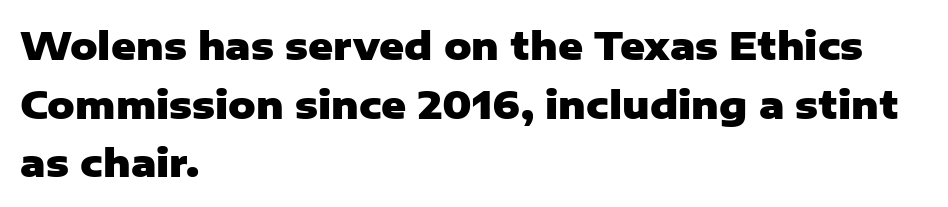
Is this a fixed-width face? No — the glyphs have proportional, varying widths. Serif or sans? Sans — the stroke terminals are bare. This rendering uses left alignment, leaving the right contour irregular. Only glyphs here, with clear space below each row. Heft: maximum for text — a bold. The letters stand upright; this is a roman face.
